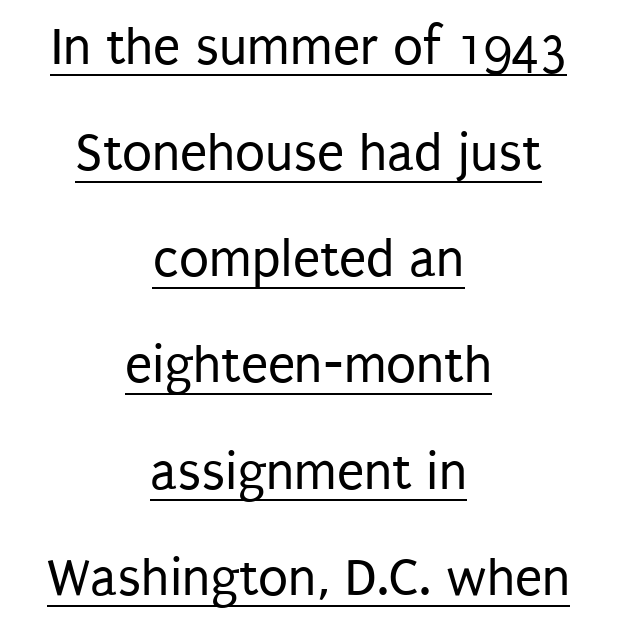
Q: Is the text bold? A: No.
Q: Is the text italic (slanted)? A: No, it is upright.
Q: Is the typeface a serif or a sans-serif typeface? A: Sans-serif.
Q: Is the text underlined? A: Yes.
Q: How is the paragraph aligned? A: Centered.
Q: Is the spacing between letters normal or unusually wide? A: Normal.
Q: Is the spacing between lines tight, normal or loose? A: Loose.
Q: Width (condensed, normal, or wide)? A: Condensed.
Q: Stroke contrast? A: Low.
Q: x-height? A: Large.
Q: Monospaced? A: No.
